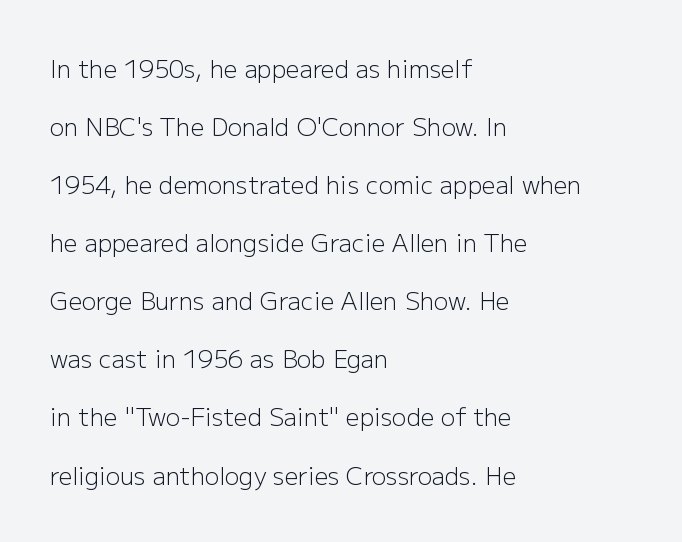
The image shows 24 px text type, upright; set left-aligned, loose line spacing (2.42x), normal letter spacing, not underlined.
